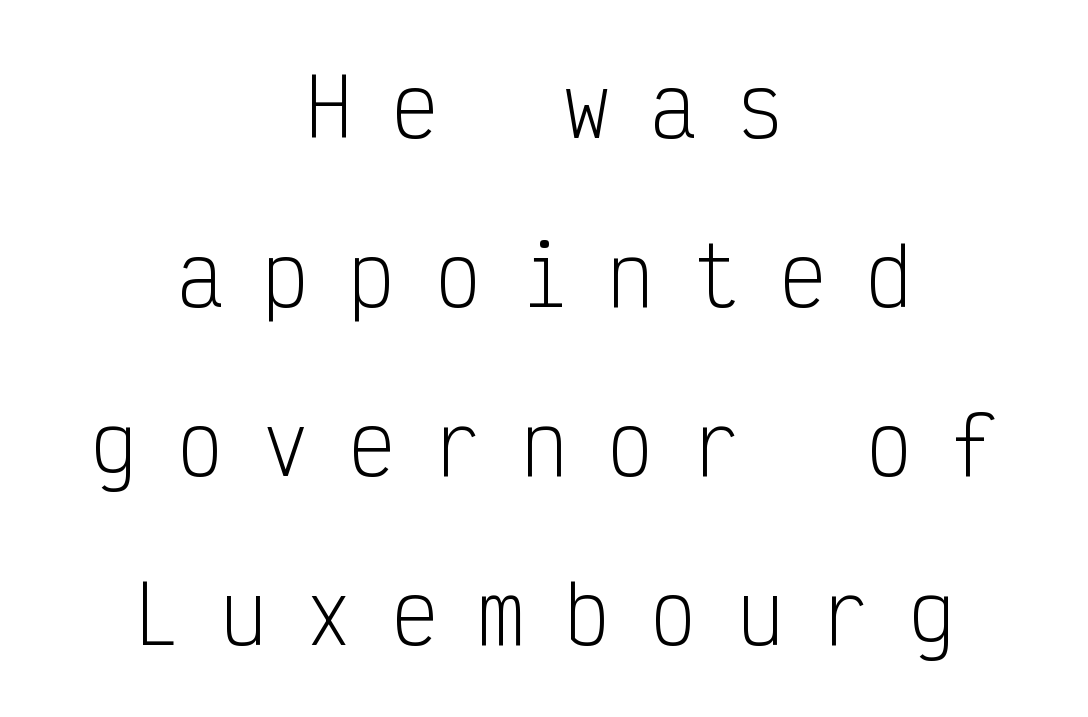
Q: Is the text bold? A: No.
Q: Is the text italic (slanted)? A: No, it is upright.
Q: Is the typeface a serif or a sans-serif typeface? A: Sans-serif.
Q: Is the text underlined? A: No.
Q: How is the paragraph aligned? A: Centered.
Q: Is the spacing between letters normal or unusually wide? A: Unusually wide.
Q: Is the spacing between lines tight, normal or loose? A: Loose.
Q: Width (condensed, normal, or wide)? A: Condensed.
Q: Stroke contrast? A: Low.
Q: x-height? A: Medium.
Q: Monospaced? A: Yes.
